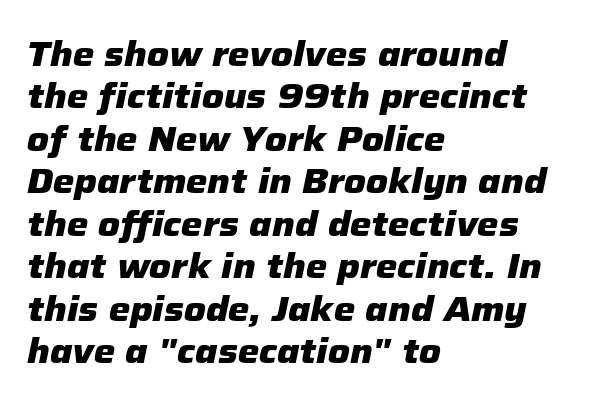
The image shows 34 px heavy type, italic (leaning right); set left-aligned, normal line spacing (1.25x), normal letter spacing, not underlined; low stroke contrast and a medium x-height.
